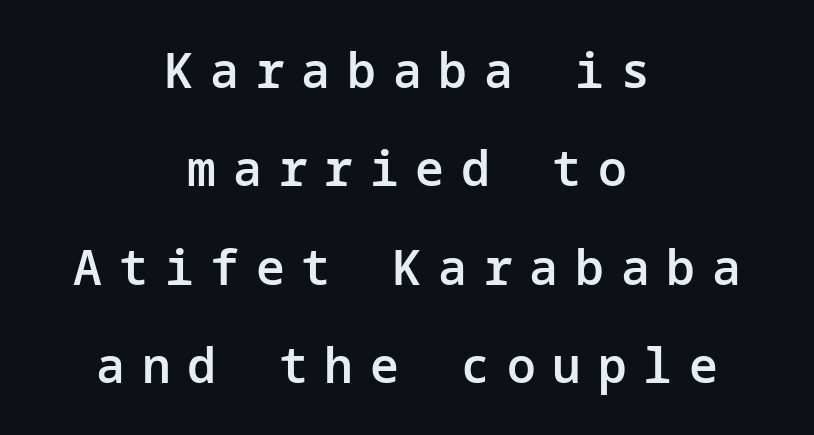
Weight check: semibold — heavier than regular, not quite bold. Short note: letters widely spaced. Notice how the stems are strictly vertical — no italics here. Typographically, this falls in the sans-serif category. These lines are centered, leaving both edges ragged. This block would shrink considerably if given ordinary leading; it's expanded now.
